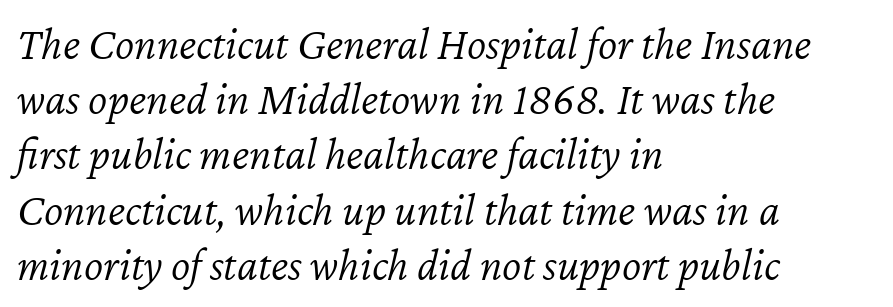
The image shows 46 px light type, italic (leaning right); set left-aligned, line spacing 1.2x, normal letter spacing, not underlined; low stroke contrast and a medium x-height.
